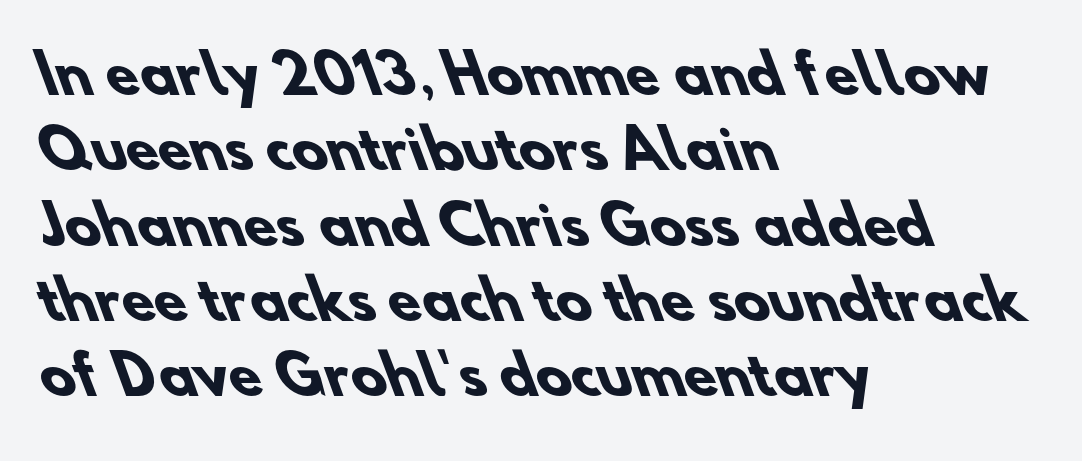
{"serif": "no", "bold": "yes", "weight": "heavy", "width": "normal", "stroke_contrast": "low", "x_height": "small", "monospaced": "no", "underline": "no", "align": "left", "line_spacing": "normal", "line_spacing_ratio": 1.42, "letter_spacing": "normal", "letter_spacing_em": 0.0, "glyph_px": 53}
